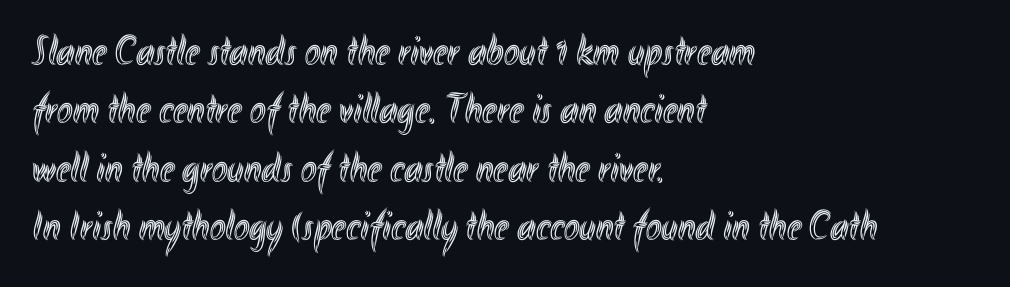
The image shows 42 px condensed type; set left-aligned, normal line spacing (1.39x), normal letter spacing, not underlined; a small x-height.
